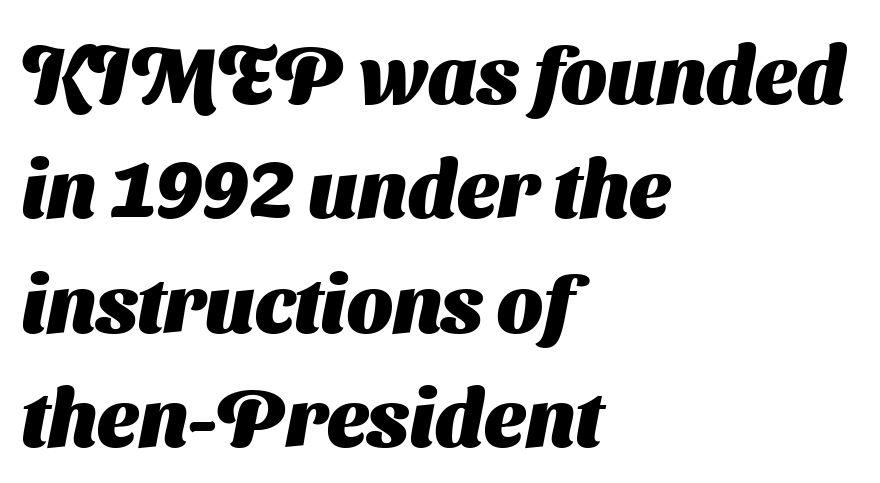
{"serif": "no", "bold": "yes", "weight": "heavy", "width": "normal", "stroke_contrast": "medium", "x_height": "medium", "monospaced": "no", "underline": "no", "align": "left", "line_spacing": "normal", "line_spacing_ratio": 1.43, "letter_spacing": "normal", "letter_spacing_em": 0.0, "glyph_px": 80}
